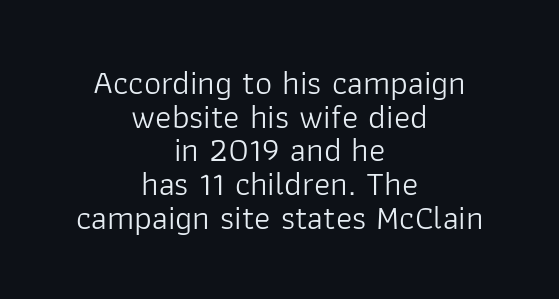
The lettering stays uniformly vertical, giving the passage a roman look. Compared with typical paragraphs, the rows here are closer together. The strip under each line holds only bare page. The letters advance in unequal steps, a hallmark of proportional type. Which margin do the lines hug? Neither — every line sits in the middle. Serifs: no, the terminals of the letterforms are clean.
